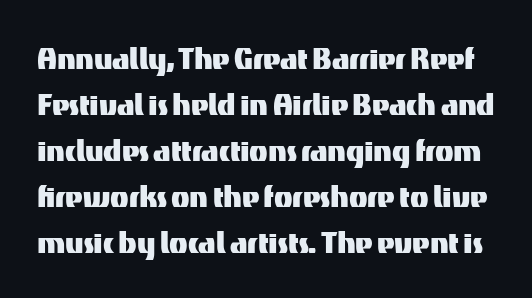
Q: Is the text italic (slanted)? A: No, it is upright.
Q: Is the typeface a serif or a sans-serif typeface? A: Sans-serif.
Q: Is the text underlined? A: No.
Q: Is the spacing between letters normal or unusually wide? A: Normal.
Q: Width (condensed, normal, or wide)? A: Normal.
Q: Stroke contrast? A: Medium.
Q: x-height? A: Medium.
Q: Monospaced? A: No.
